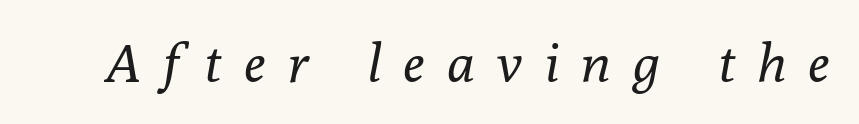
Q: Is the text bold? A: No.
Q: Is the text italic (slanted)? A: Yes, it leans right by about 10 degrees.
Q: Is the typeface a serif or a sans-serif typeface? A: Serif.
Q: Is the text underlined? A: No.
Q: Is the spacing between letters normal or unusually wide? A: Unusually wide.
Q: Width (condensed, normal, or wide)? A: Normal.
Q: Stroke contrast? A: Low.
Q: x-height? A: Medium.
Q: Monospaced? A: No.
